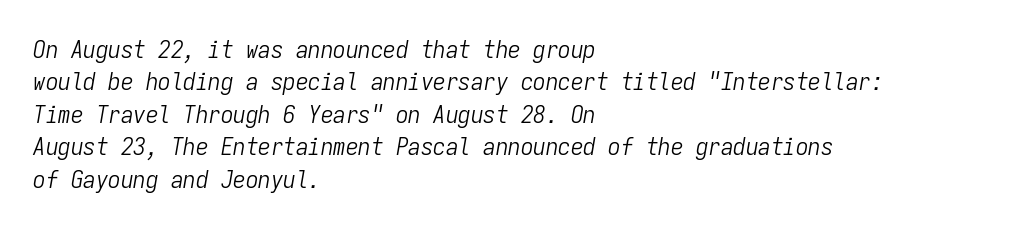
A classic flush-left, rag-right setting is used for this passage. What stands out about the letter spacing? Nothing — it is the standard amount. The specimen reads as italic at a glance. The gap between lines stays unmarked. Leading matches the norm, producing a regular column. Weight: regular or lighter.
